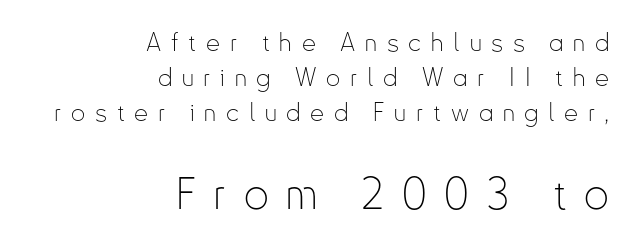
{"serif": "no", "italic": "no", "bold": "no", "weight": "thin", "width": "condensed", "stroke_contrast": "low", "x_height": "small", "monospaced": "no", "underline": "no", "align": "right", "line_spacing": "normal", "line_spacing_ratio": 1.41, "letter_spacing": "wide", "letter_spacing_em": 0.39, "larger_block": "second", "size_ratio": 1.76, "glyph_px": 44}
